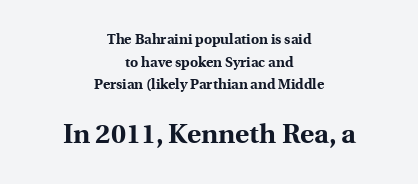
{"italic": "no", "bold": "yes", "underline": "no", "align": "center", "line_spacing": "normal", "line_spacing_ratio": 1.61, "letter_spacing": "normal", "letter_spacing_em": 0.0, "larger_block": "second", "size_ratio": 1.93, "glyph_px": 27}
